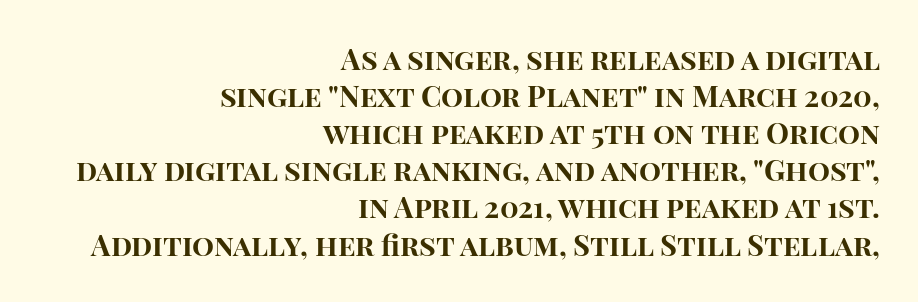
The specimen reads as upright at a glance. A sans-serif font was chosen for this passage. Has an underline been added? It has not. A student would call this right alignment; a typographer would say flush right, rag left. The letters advance in unequal steps, a hallmark of proportional type.
